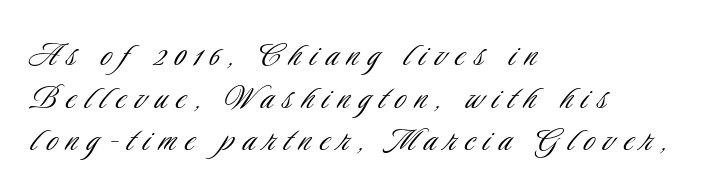
The glyphs in this specimen are sans serif. A light-to-regular cut is what we see here. If you drew a ruler down the left edge, every line would touch it.
